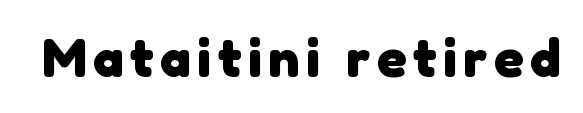
Q: Is the text bold? A: Yes.
Q: Is the typeface a serif or a sans-serif typeface? A: Sans-serif.
Q: Is the text underlined? A: No.
Q: Width (condensed, normal, or wide)? A: Normal.
Q: Stroke contrast? A: Low.
Q: x-height? A: Medium.
Q: Monospaced? A: No.
